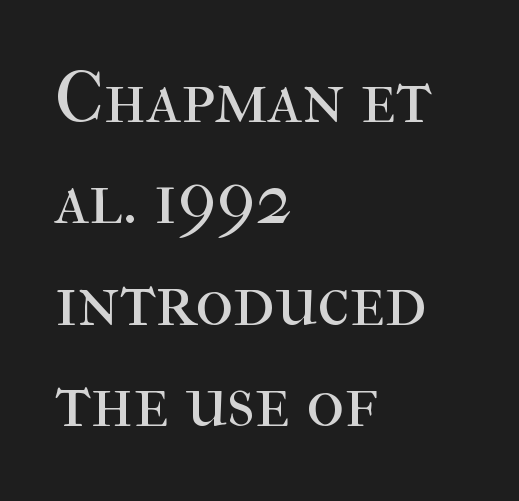
Q: Is the text bold? A: No.
Q: Is the text italic (slanted)? A: No, it is upright.
Q: Is the typeface a serif or a sans-serif typeface? A: Serif.
Q: Is the text underlined? A: No.
Q: How is the paragraph aligned? A: Left-aligned.
Q: Is the spacing between letters normal or unusually wide? A: Normal.
Q: Is the spacing between lines tight, normal or loose? A: Normal.
Q: Width (condensed, normal, or wide)? A: Normal.
Q: Stroke contrast? A: High.
Q: x-height? A: Medium.
Q: Monospaced? A: No.
